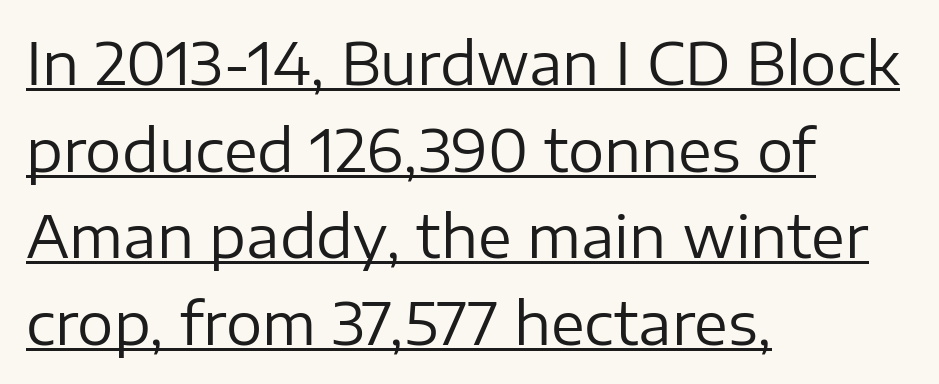
No chunkiness to these letters — they're not bold. The face used here appears with an underline applied. A typesetter would label this face a sans. The specimen reads as upright at a glance. What stands out about the letter spacing? Nothing — it is the standard amount. The ragged edge is on the right, which tells us the setting is flush left.
